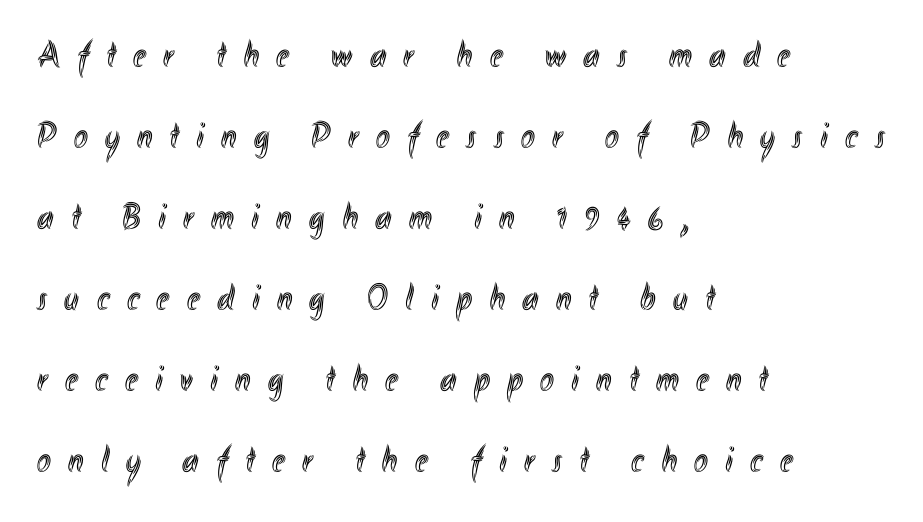
Q: Is the text italic (slanted)? A: Yes.
Q: Is the text underlined? A: No.
Q: How is the paragraph aligned? A: Left-aligned.
Q: Is the spacing between letters normal or unusually wide? A: Unusually wide.
Q: Is the spacing between lines tight, normal or loose? A: Loose.
Q: Width (condensed, normal, or wide)? A: Condensed.
Q: x-height? A: Small.
Q: Monospaced? A: No.
